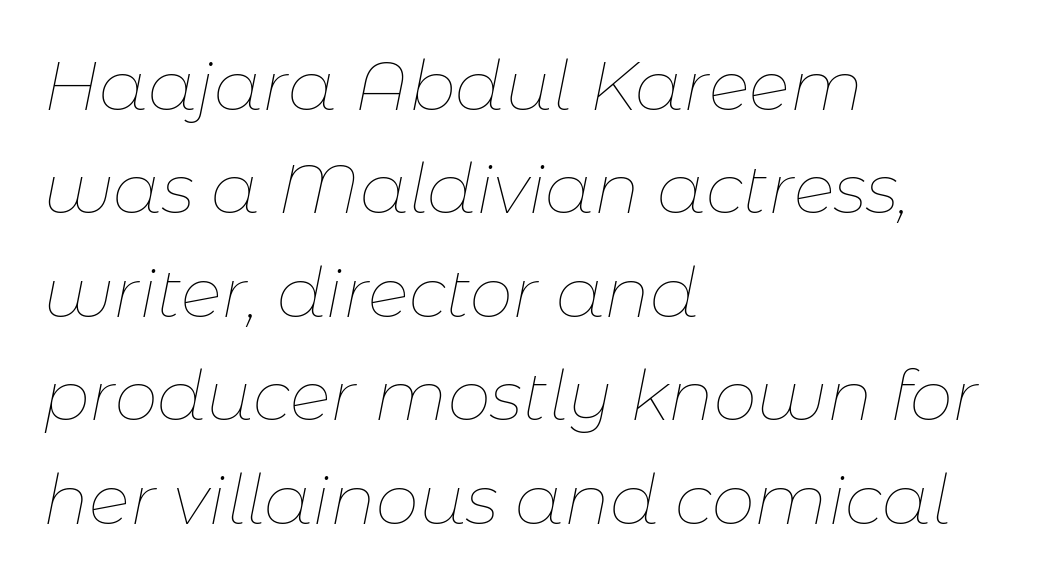
The image shows 69 px thin type, italic (leaning right); set left-aligned, normal line spacing (1.5x), normal letter spacing, not underlined; low stroke contrast and a medium x-height.
